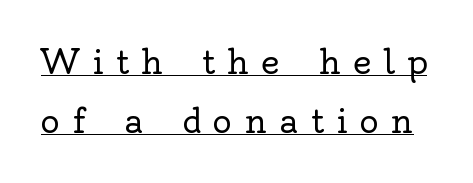
In terms of letterform style, serifs are clearly present. Honestly, the letter spacing is so wide it's the main thing you notice. The face used here is proportionally spaced, like ordinary book or web type. Vertical strokes here are truly vertical.
